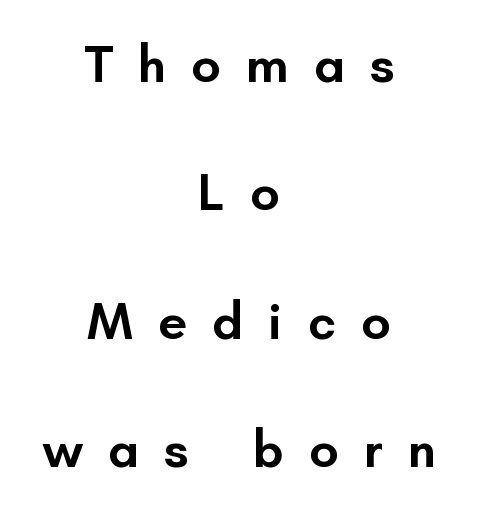
Students, note that the glyphs here are deliberately spaced far apart. Observe the absence of serifs on each vertical stroke in this sample. Both edges are ragged and mirror each other, which tells us the setting is centered. These lines carry some extra weight — a demibold, not a full bold.
